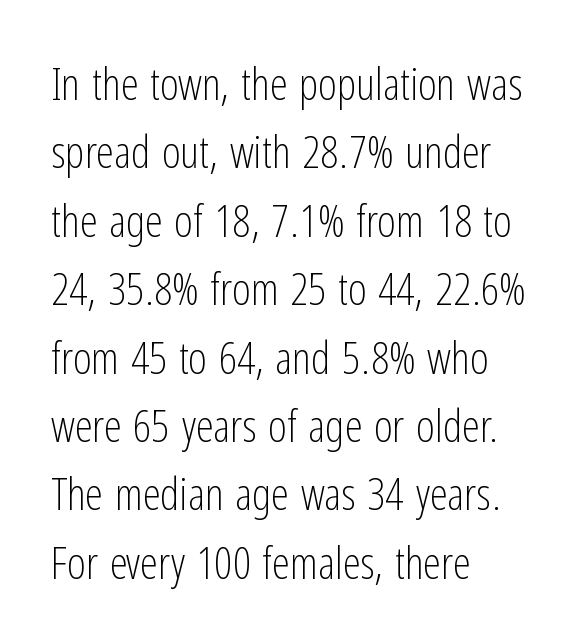
Does the lettering tilt? It doesn't — this is upright. Each new line begins a customary step beneath the previous one. Descender tails drop into unmarked territory. Is this a heavy cut? Hardly; it is regular or lighter.
